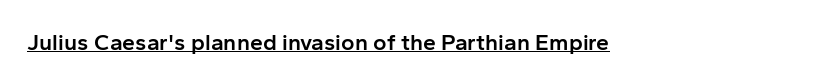
Q: Is the text bold? A: Semi-bold.
Q: Is the text italic (slanted)? A: No, it is upright.
Q: Is the text underlined? A: Yes.
Q: How is the paragraph aligned? A: Left-aligned.
Q: Is the spacing between letters normal or unusually wide? A: Normal.
